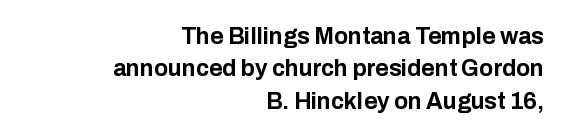
Q: Is the text bold? A: Yes.
Q: Is the text italic (slanted)? A: No, it is upright.
Q: Is the text underlined? A: No.
Q: How is the paragraph aligned? A: Right-aligned.
Q: Is the spacing between letters normal or unusually wide? A: Normal.
Q: Is the spacing between lines tight, normal or loose? A: Normal.
